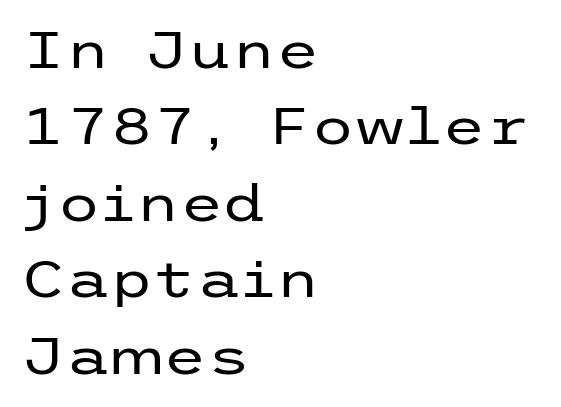
{"serif": "no", "italic": "no", "bold": "no", "weight": "regular", "width": "wide", "stroke_contrast": "low", "x_height": "medium", "underline": "no", "align": "left", "line_spacing": "normal", "line_spacing_ratio": 1.53, "letter_spacing": "normal", "letter_spacing_em": 0.0, "glyph_px": 50}
